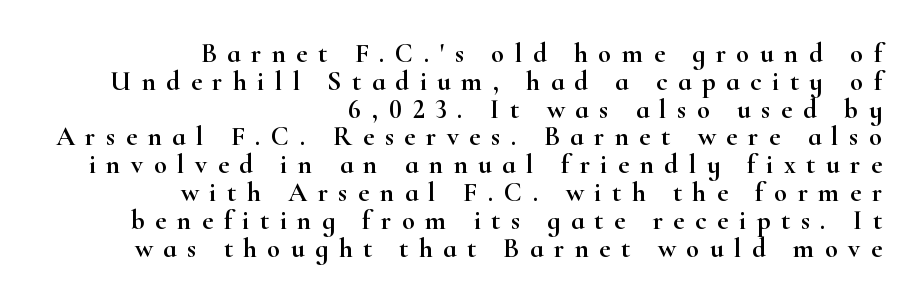
The image shows 27 px text type, upright; set right-aligned, tight line spacing (1.03x), unusually wide letter spacing (+0.39 em), not underlined.
